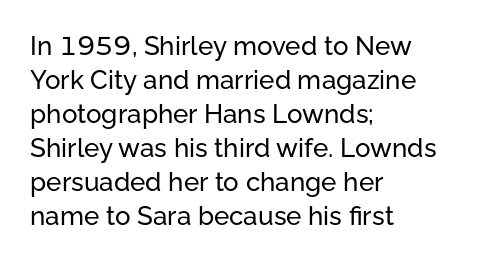
{"italic": "no", "underline": "no", "align": "left", "line_spacing": "normal", "line_spacing_ratio": 1.31, "letter_spacing": "normal", "letter_spacing_em": 0.0, "glyph_px": 26}
